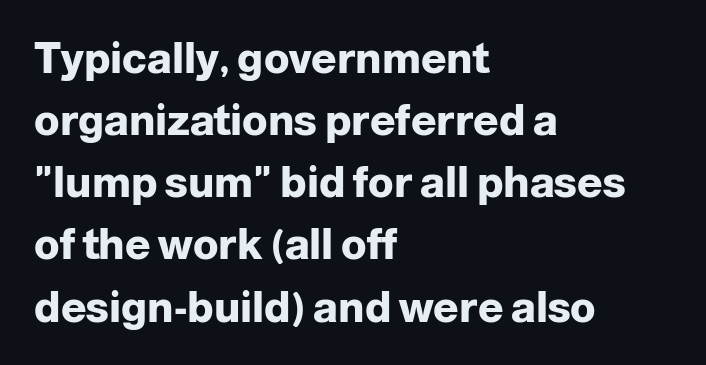
{"serif": "no", "italic": "no", "bold": "yes", "weight": "heavy", "width": "normal", "stroke_contrast": "low", "x_height": "medium", "monospaced": "no", "underline": "no", "align": "left", "line_spacing": "normal", "line_spacing_ratio": 1.48, "letter_spacing": "normal", "letter_spacing_em": 0.0, "glyph_px": 42}
